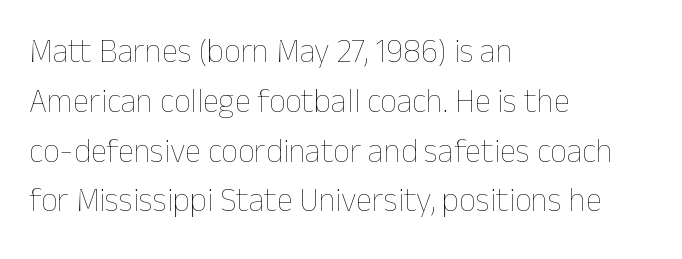
Q: Is the text bold? A: No.
Q: Is the text italic (slanted)? A: No, it is upright.
Q: Is the text underlined? A: No.
Q: How is the paragraph aligned? A: Left-aligned.
Q: Is the spacing between letters normal or unusually wide? A: Normal.
Q: Is the spacing between lines tight, normal or loose? A: Normal.
Q: Width (condensed, normal, or wide)? A: Normal.
Q: Stroke contrast? A: Low.
Q: x-height? A: Medium.
Q: Monospaced? A: No.
